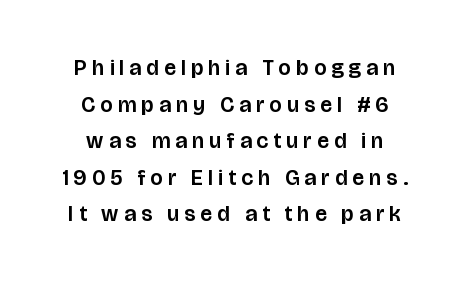
Does the leading feel generous? No, just average. Unlike italic type, these characters show no tilt at all. Between one letter and the next there's a generous, obvious gap. The zone under the glyphs is completely vacant.
